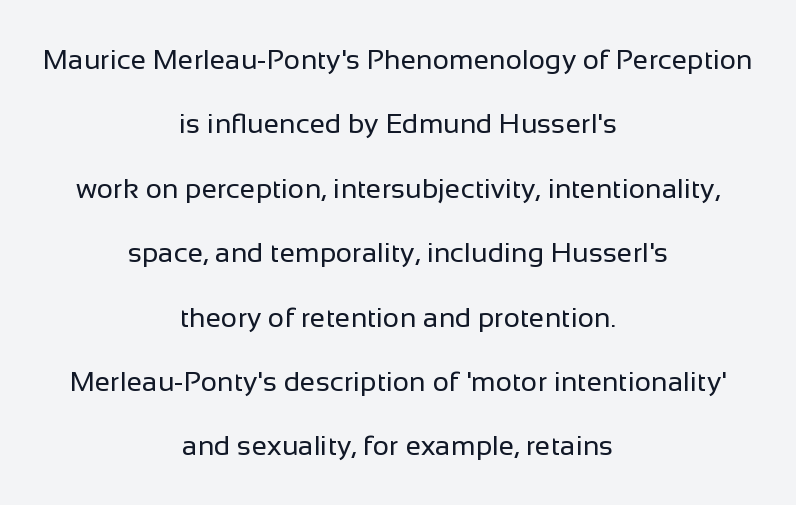
Q: Is the text bold? A: No.
Q: Is the text italic (slanted)? A: No, it is upright.
Q: Is the typeface a serif or a sans-serif typeface? A: Sans-serif.
Q: Is the text underlined? A: No.
Q: How is the paragraph aligned? A: Centered.
Q: Is the spacing between letters normal or unusually wide? A: Normal.
Q: Is the spacing between lines tight, normal or loose? A: Loose.
Q: Width (condensed, normal, or wide)? A: Normal.
Q: Stroke contrast? A: Low.
Q: x-height? A: Medium.
Q: Monospaced? A: No.
